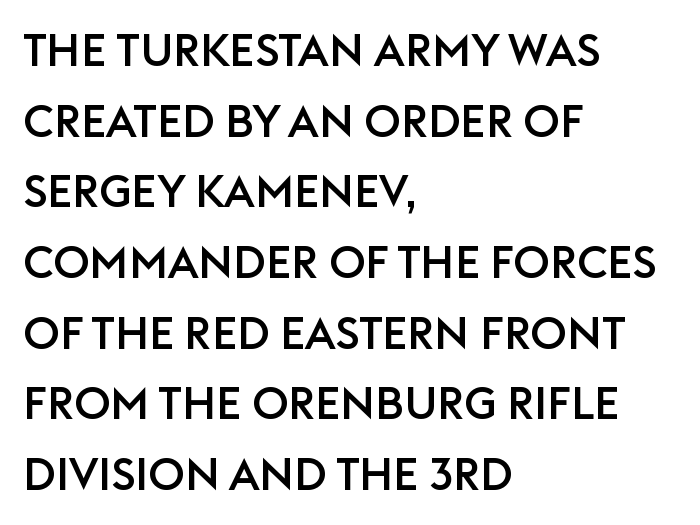
{"serif": "no", "italic": "no", "width": "normal", "stroke_contrast": "low", "x_height": "large", "monospaced": "no", "underline": "no", "align": "left", "line_spacing": "normal", "line_spacing_ratio": 1.57, "letter_spacing": "normal", "letter_spacing_em": 0.0, "glyph_px": 45}
